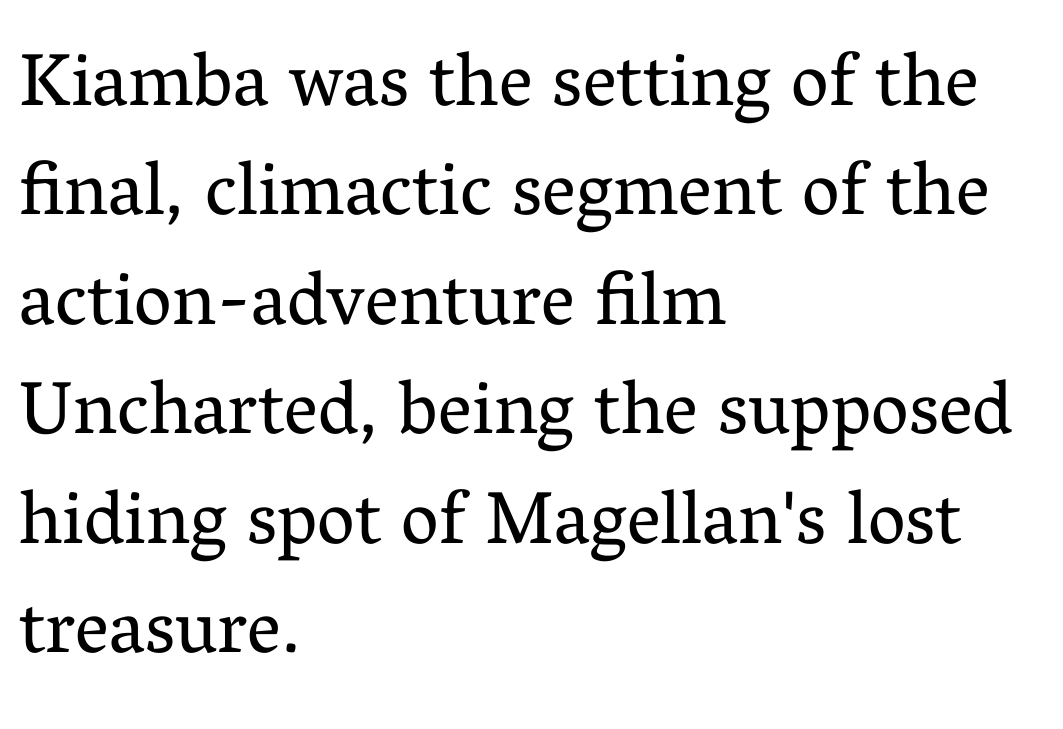
The image shows 75 px regular-weight serif type, upright; set left-aligned, normal line spacing (1.46x), normal letter spacing, not underlined; medium stroke contrast and a medium x-height.
